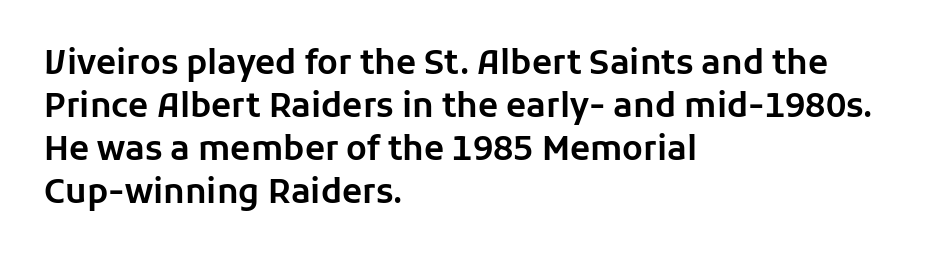
Q: Is the text italic (slanted)? A: No, it is upright.
Q: Is the typeface a serif or a sans-serif typeface? A: Sans-serif.
Q: Is the text underlined? A: No.
Q: How is the paragraph aligned? A: Left-aligned.
Q: Is the spacing between letters normal or unusually wide? A: Normal.
Q: Is the spacing between lines tight, normal or loose? A: Normal.
Q: Width (condensed, normal, or wide)? A: Normal.
Q: Stroke contrast? A: Low.
Q: x-height? A: Medium.
Q: Monospaced? A: No.
